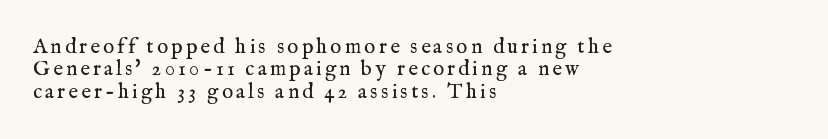
Q: Is the text bold? A: No.
Q: Is the text italic (slanted)? A: No, it is upright.
Q: Is the text underlined? A: No.
Q: How is the paragraph aligned? A: Left-aligned.
Q: Is the spacing between lines tight, normal or loose? A: Tight.
